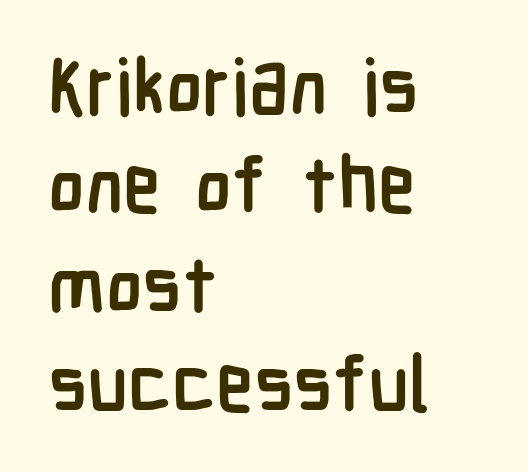
The axis of the letterforms is exactly vertical. As a designer I'd log this as weight 700, bold. If you drew a ruler down the left edge, every line would touch it. To sum up the face: it is a sans, with no serifs.
